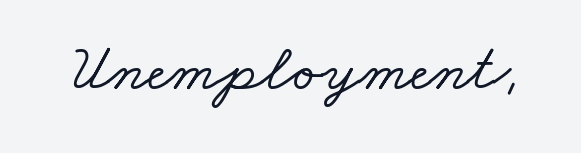
The image shows 68 px wide serif type; set normal letter spacing, not underlined; low stroke contrast and a small x-height.
